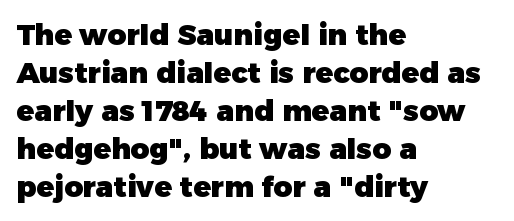
The image shows 29 px heavy sans-serif type, upright; set left-aligned, normal line spacing (1.31x), normal letter spacing, not underlined; low stroke contrast and a medium x-height.
